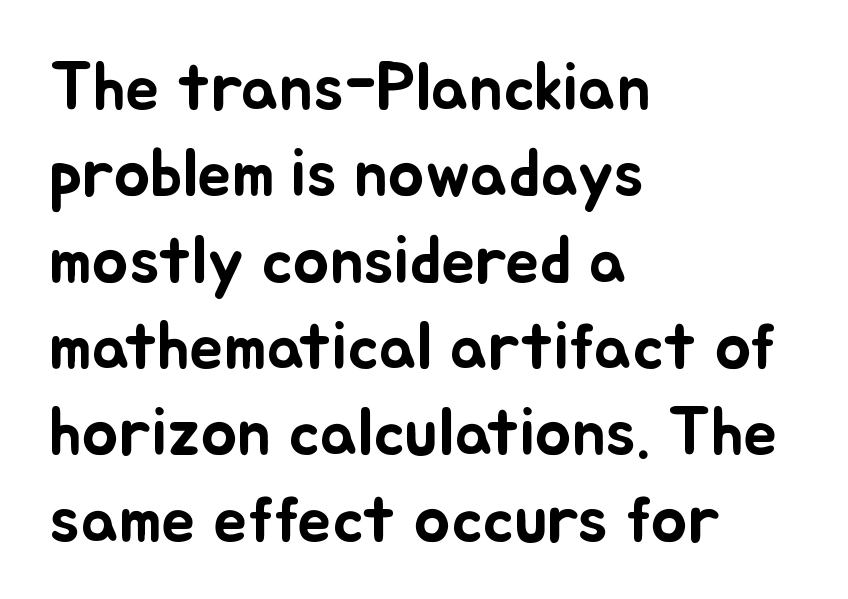
{"italic": "no", "width": "normal", "stroke_contrast": "low", "x_height": "small", "monospaced": "no", "underline": "no", "align": "left", "line_spacing": "normal", "line_spacing_ratio": 1.27, "letter_spacing": "normal", "letter_spacing_em": 0.0, "glyph_px": 68}
